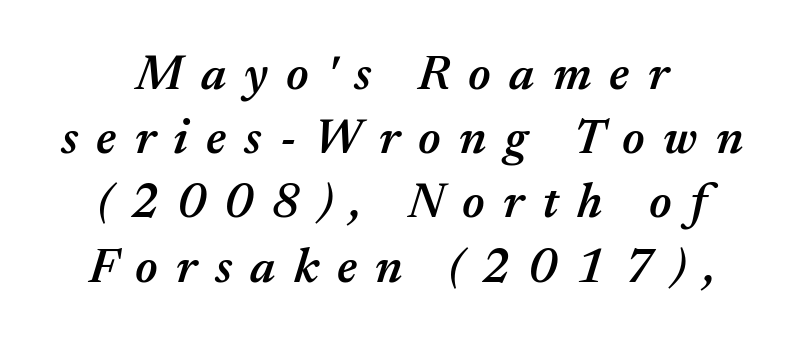
The line-height multiplier appears to be the usual default. The typesetting leans somewhat heavy: a semibold. Only glyphs here, with clear space below each row. Posture: slanted. Varying glyph widths throughout — classic text-font behaviour.
